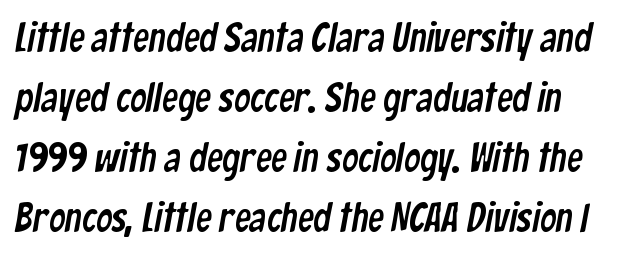
The image shows 40 px condensed sans-serif type; set normal line spacing (1.5x), normal letter spacing, not underlined; low stroke contrast and a medium x-height.
